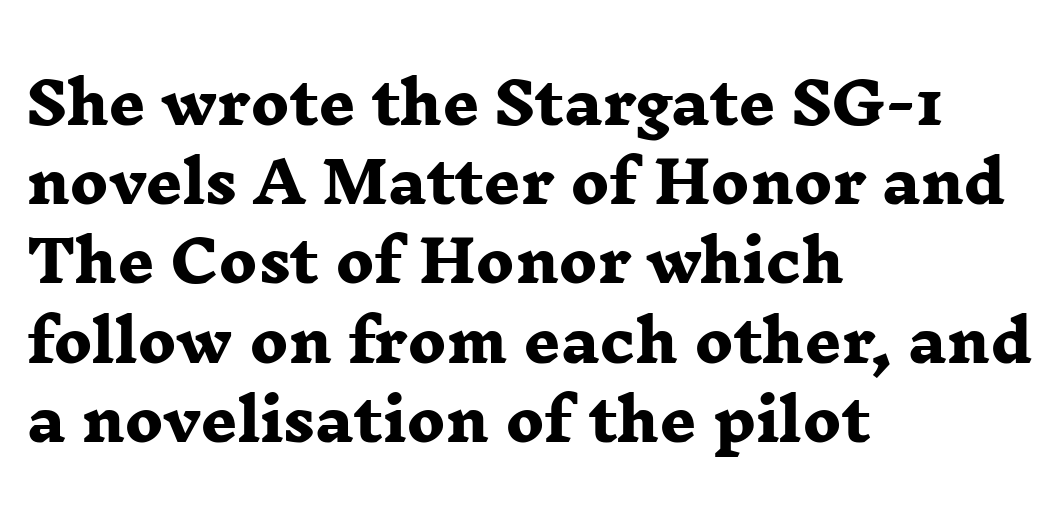
The letters advance in unequal steps, a hallmark of proportional type. Check the space under the baseline: it is left empty. Each line starts at the same left margin while the right side varies. These lines sit exactly where default settings would place them.
